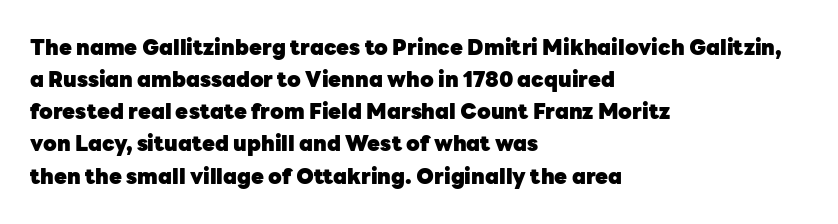
Q: Is the text bold? A: Yes.
Q: Is the text italic (slanted)? A: No, it is upright.
Q: Is the text underlined? A: No.
Q: How is the paragraph aligned? A: Left-aligned.
Q: Is the spacing between letters normal or unusually wide? A: Normal.
Q: Is the spacing between lines tight, normal or loose? A: Normal.
